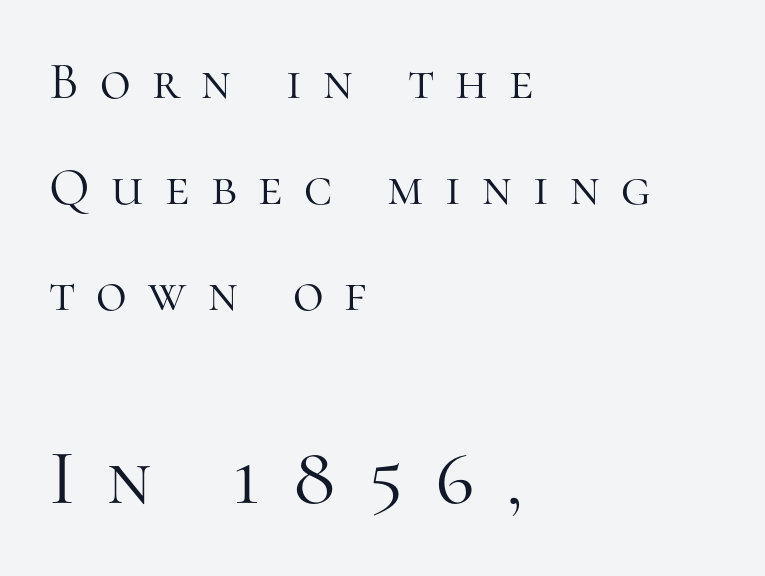
Tracking value appears strongly positive — letters spread wide. Successive baselines arrive slowly, with a big drop between each. In CSS terms this would be text-align: left. The face used here is proportionally spaced, like ordinary book or web type. Clear beneath every line of the passage.
